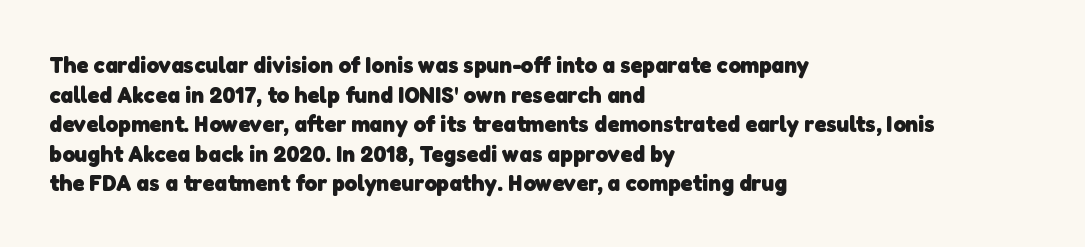
A classic flush-left, rag-right setting is used for this passage. You could call the tracking neutral — neither tight nor loose. The space directly below the letters is spotless. Weight check: bold — yes, fully.
